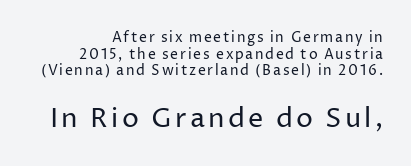
Typesetter's note — lower block bumped up in size, upper block left smaller. Weight class: somewhere from thin through regular. Ascenders rise straight up at ninety degrees. Honestly, there is no underline to notice here at all.
